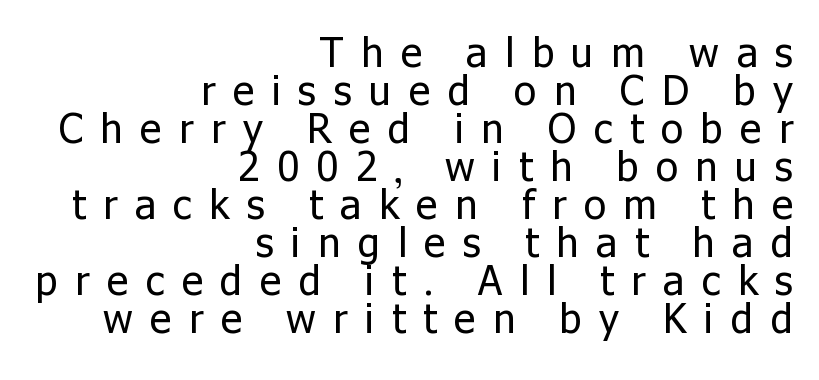
The image shows 40 px regular-weight sans-serif type, upright; set right-aligned, tight line spacing (0.95x), unusually wide letter spacing (+0.44 em), not underlined; low stroke contrast and a medium x-height.
